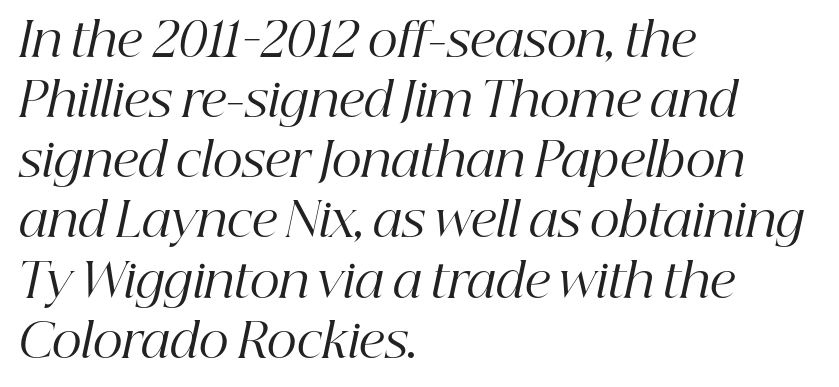
{"serif": "yes", "italic": "yes", "lean": "right", "slant_degrees": 12, "bold": "no", "weight": "regular", "width": "normal", "stroke_contrast": "high", "x_height": "medium", "monospaced": "no", "underline": "no", "align": "left", "line_spacing": "normal", "line_spacing_ratio": 1.28, "letter_spacing": "normal", "letter_spacing_em": 0.0, "glyph_px": 47}
